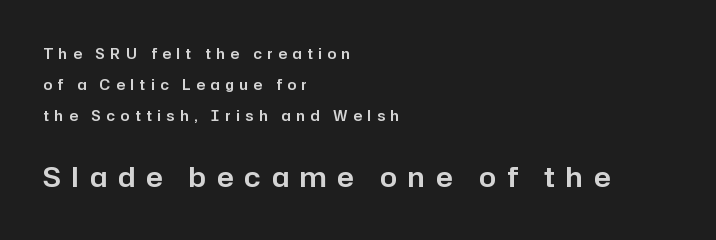
{"italic": "no", "underline": "no", "align": "left", "line_spacing": "loose", "line_spacing_ratio": 2.21, "letter_spacing": "wide", "letter_spacing_em": 0.41, "larger_block": "second", "size_ratio": 1.93, "glyph_px": 27}
